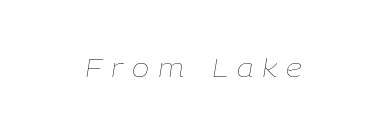
Q: Is the text bold? A: No.
Q: Is the text italic (slanted)? A: Yes, it leans right by about 9 degrees.
Q: Is the text underlined? A: No.
Q: Is the spacing between letters normal or unusually wide? A: Unusually wide.
